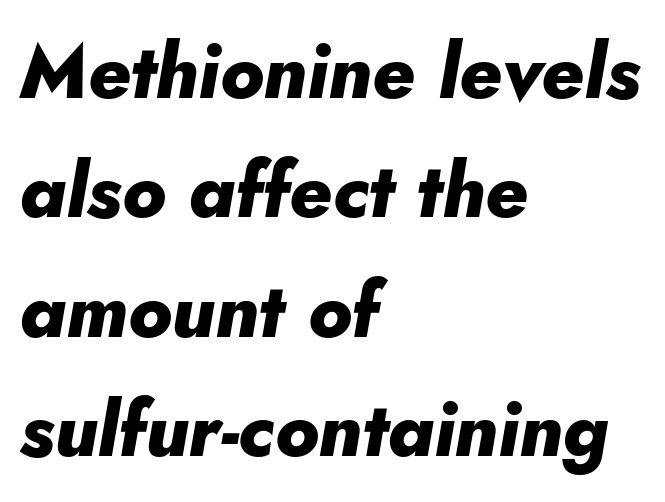
Q: Is the text bold? A: Yes.
Q: Is the text italic (slanted)? A: Yes, it leans right by about 10 degrees.
Q: Is the text underlined? A: No.
Q: How is the paragraph aligned? A: Left-aligned.
Q: Is the spacing between letters normal or unusually wide? A: Normal.
Q: Is the spacing between lines tight, normal or loose? A: Normal.
Q: Width (condensed, normal, or wide)? A: Normal.
Q: Stroke contrast? A: Low.
Q: x-height? A: Small.
Q: Monospaced? A: No.
